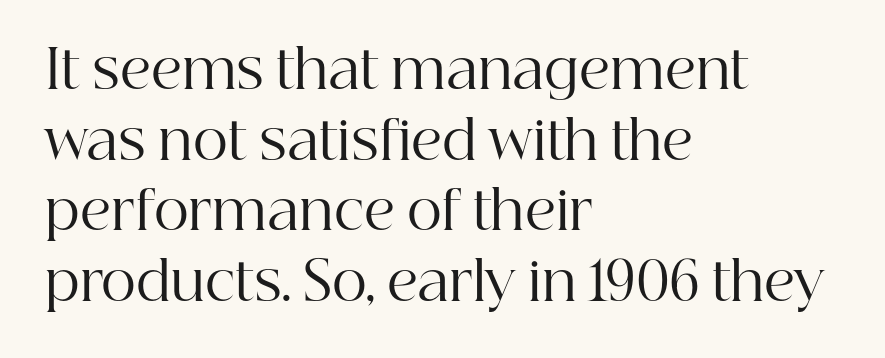
Vertical strokes here are truly vertical. If you drew a ruler down the left edge, every line would touch it. The rendering keeps characters at their native spacing. Compared with typical paragraphs, the rows here are spaced about the same. The rendering uses natural spacing where letterforms have individual widths.
